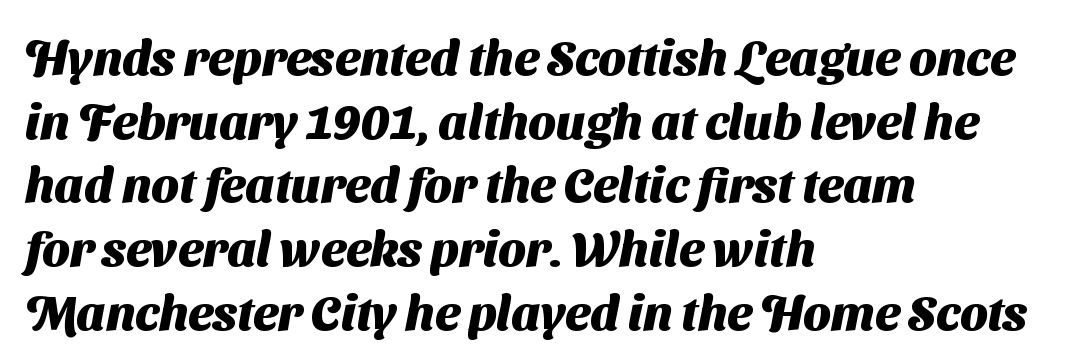
Q: Is the text bold? A: Yes.
Q: Is the typeface a serif or a sans-serif typeface? A: Sans-serif.
Q: Is the text underlined? A: No.
Q: How is the paragraph aligned? A: Left-aligned.
Q: Is the spacing between letters normal or unusually wide? A: Normal.
Q: Is the spacing between lines tight, normal or loose? A: Normal.
Q: Width (condensed, normal, or wide)? A: Normal.
Q: Stroke contrast? A: Medium.
Q: x-height? A: Medium.
Q: Monospaced? A: No.
